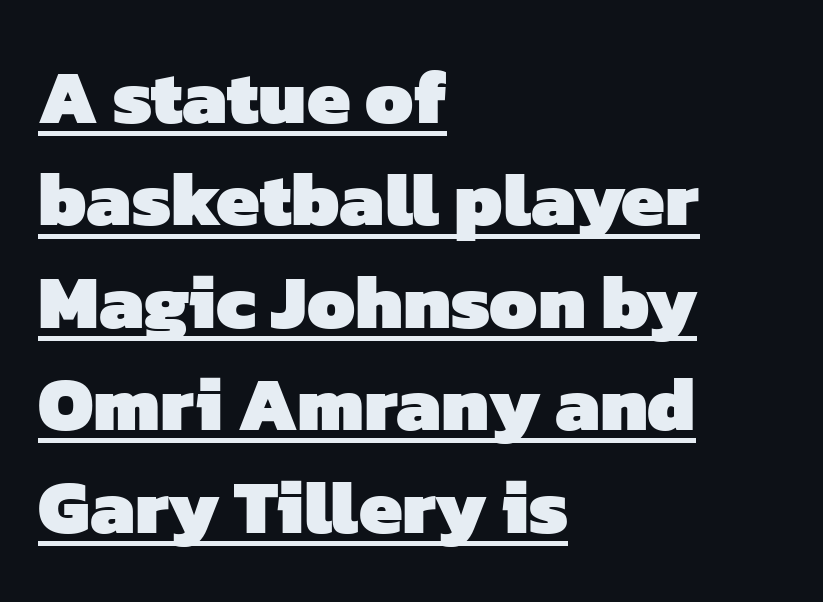
Q: Is the text bold? A: Yes.
Q: Is the typeface a serif or a sans-serif typeface? A: Sans-serif.
Q: Is the text underlined? A: Yes.
Q: How is the paragraph aligned? A: Left-aligned.
Q: Is the spacing between letters normal or unusually wide? A: Normal.
Q: Is the spacing between lines tight, normal or loose? A: Normal.
Q: Width (condensed, normal, or wide)? A: Normal.
Q: Stroke contrast? A: Low.
Q: x-height? A: Medium.
Q: Monospaced? A: No.
